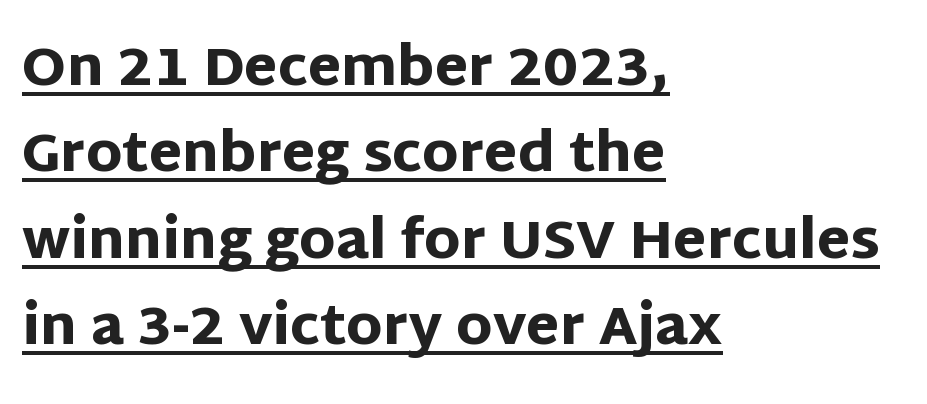
Q: Is the text bold? A: Yes.
Q: Is the text italic (slanted)? A: No, it is upright.
Q: Is the typeface a serif or a sans-serif typeface? A: Sans-serif.
Q: Is the text underlined? A: Yes.
Q: How is the paragraph aligned? A: Left-aligned.
Q: Is the spacing between letters normal or unusually wide? A: Normal.
Q: Is the spacing between lines tight, normal or loose? A: Normal.
Q: Width (condensed, normal, or wide)? A: Normal.
Q: Stroke contrast? A: Low.
Q: x-height? A: Large.
Q: Monospaced? A: No.
